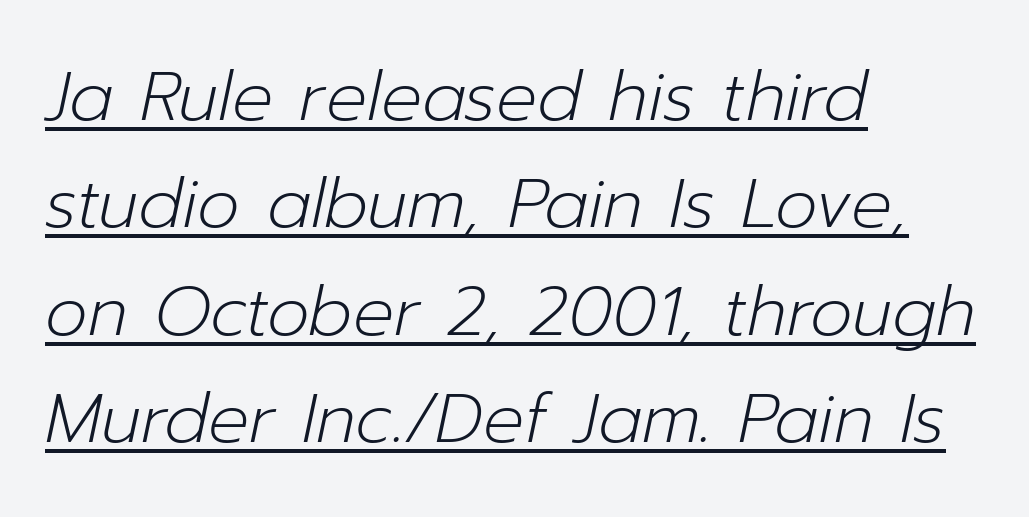
Unbolded letterforms with no extra heft. Observe the ordinary spacing: letters are neighbours, not strangers. Horizontally, the lines are justified to the leading edge only. Note the varied advance widths — an 'i' is clearly narrower than an 'm'. The glyphs are accompanied by a horizontal stroke just below them. The rendering uses a moderate line-height, typical for paragraphs.
